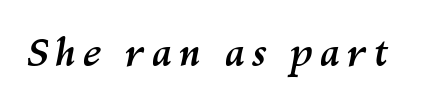
{"italic": "yes", "lean": "right", "slant_degrees": 10, "bold": "yes", "weight": "semibold", "width": "normal", "stroke_contrast": "medium", "x_height": "medium", "monospaced": "no", "underline": "no", "glyph_px": 38}
